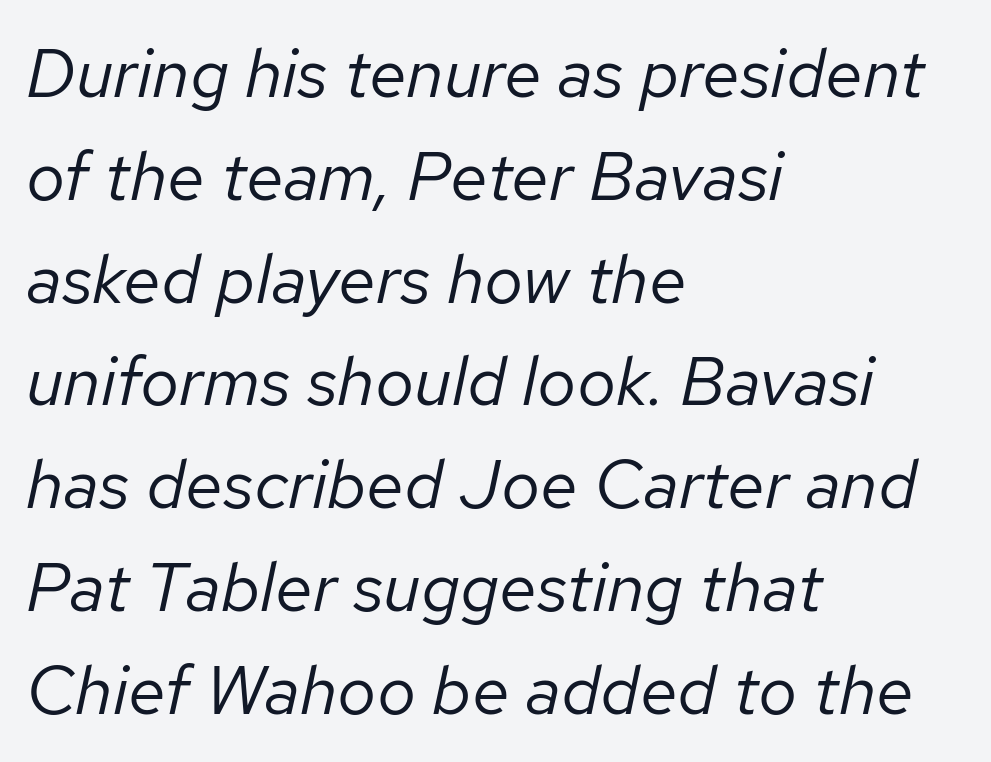
Q: Is the text bold? A: No.
Q: Is the text italic (slanted)? A: Yes, it leans right by about 12 degrees.
Q: Is the text underlined? A: No.
Q: How is the paragraph aligned? A: Left-aligned.
Q: Is the spacing between letters normal or unusually wide? A: Normal.
Q: Is the spacing between lines tight, normal or loose? A: Normal.
Q: Width (condensed, normal, or wide)? A: Normal.
Q: Stroke contrast? A: Low.
Q: x-height? A: Medium.
Q: Monospaced? A: No.
